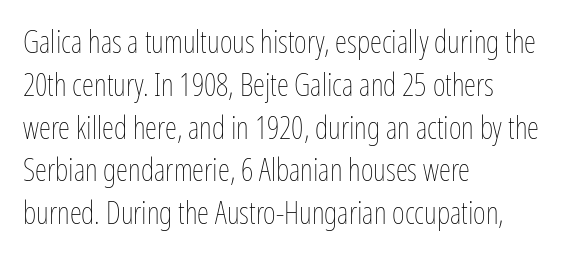
This is roman type, the default non-slanted kind. Each word holds together tightly as a unit, with standard inter-letter gaps. Casual observation: everything's shoved over to the left. Looks like regular typesetting: each glyph gets only the width it needs.
